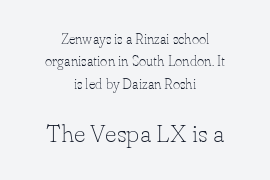
{"italic": "no", "bold": "no", "underline": "no", "align": "center", "line_spacing": "normal", "line_spacing_ratio": 1.6, "letter_spacing": "normal", "letter_spacing_em": 0.0, "larger_block": "second", "size_ratio": 1.79, "glyph_px": 25}
